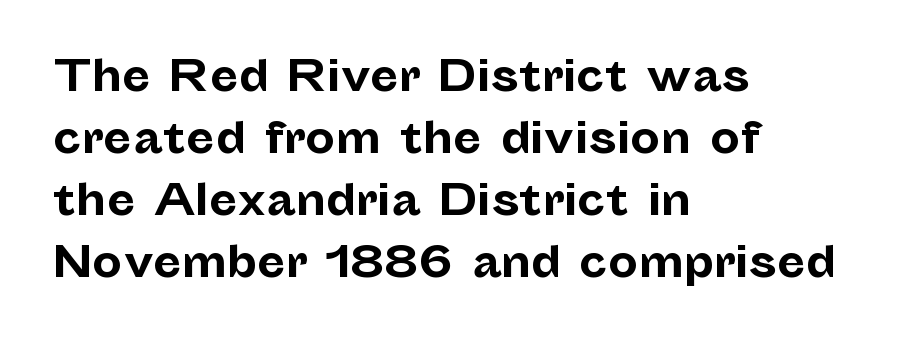
A normal amount of white space separates one row of letters from the next. Notice how the passage keeps a crisp vertical edge on the left only. Here the glyphs are tracked normally, forming tight word shapes. The face used here is a sans, in the tradition of grotesques and geometrics. What weight is shown? A full bold with thick strokes. Posture: vertical.
